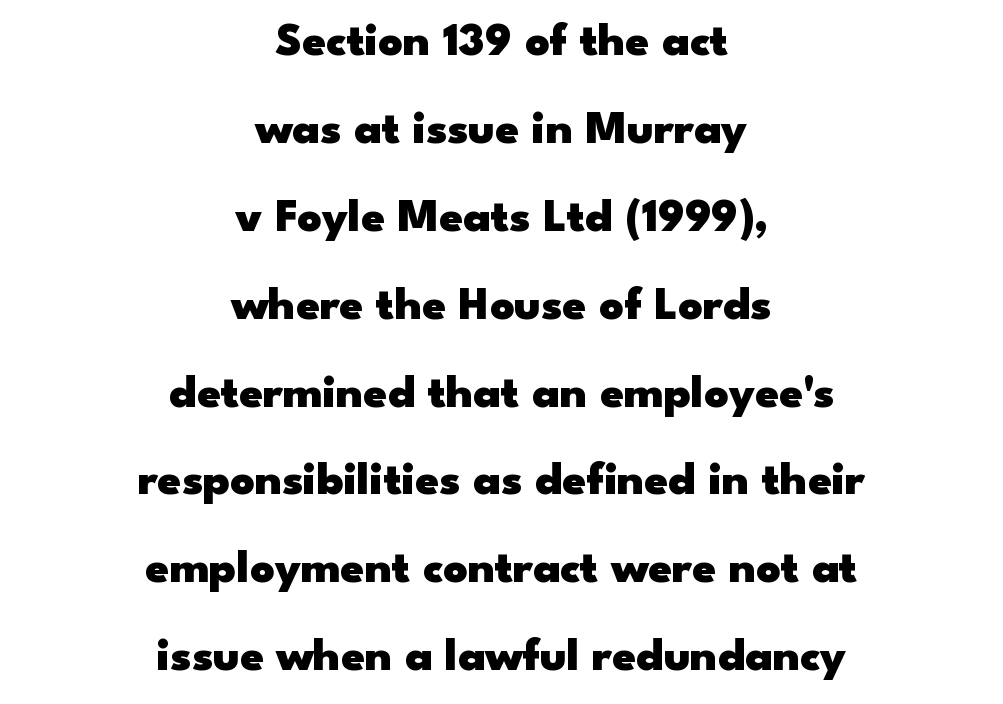
Q: Is the text bold? A: Yes.
Q: Is the text italic (slanted)? A: No, it is upright.
Q: Is the typeface a serif or a sans-serif typeface? A: Sans-serif.
Q: Is the text underlined? A: No.
Q: How is the paragraph aligned? A: Centered.
Q: Is the spacing between letters normal or unusually wide? A: Normal.
Q: Width (condensed, normal, or wide)? A: Wide.
Q: Stroke contrast? A: Low.
Q: x-height? A: Small.
Q: Monospaced? A: No.
